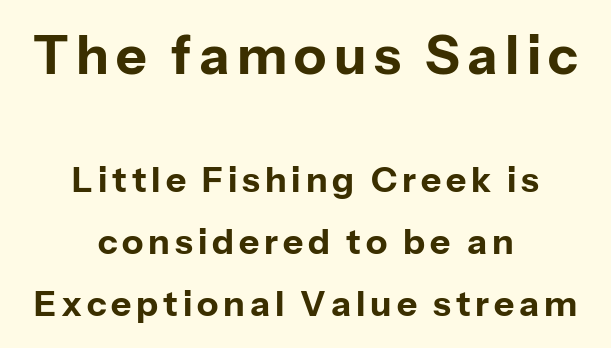
{"serif": "no", "italic": "no", "bold": "yes", "weight": "bold", "width": "normal", "stroke_contrast": "low", "x_height": "medium", "monospaced": "no", "underline": "no", "align": "center", "line_spacing_ratio": 1.77, "larger_block": "first", "size_ratio": 1.51, "glyph_px": 53}
